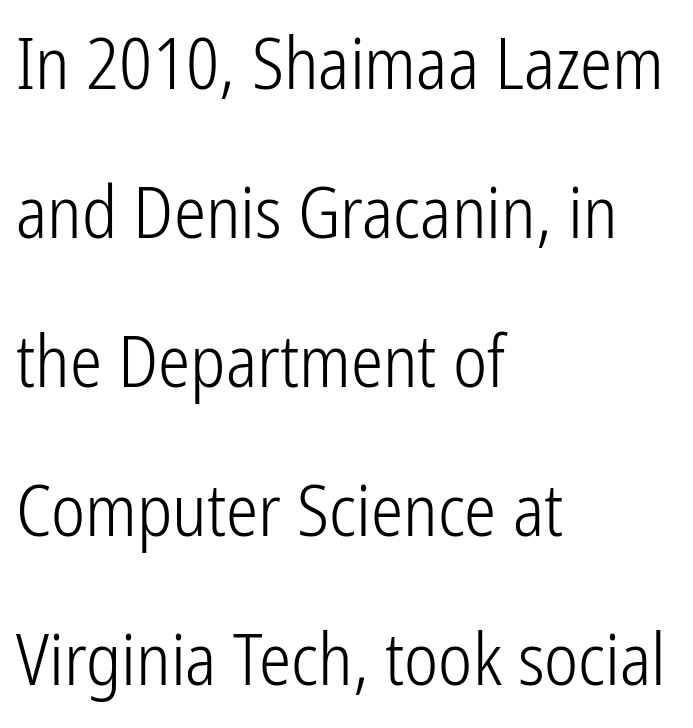
Beneath every word, the page is bare. Letterform terminals end flat and unadorned throughout the passage. This sample is left-justified, so line endings fall wherever the words run out. Leading is clearly above the norm, producing a sparse column. Is the stroke heavy? The answer is a plain regular-or-lighter.
